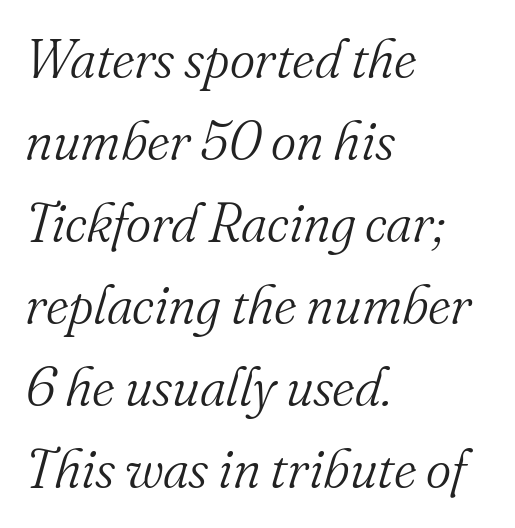
The image shows 54 px light serif type, italic (leaning right); set left-aligned, normal line spacing (1.52x), normal letter spacing, not underlined; medium stroke contrast and a small x-height.
